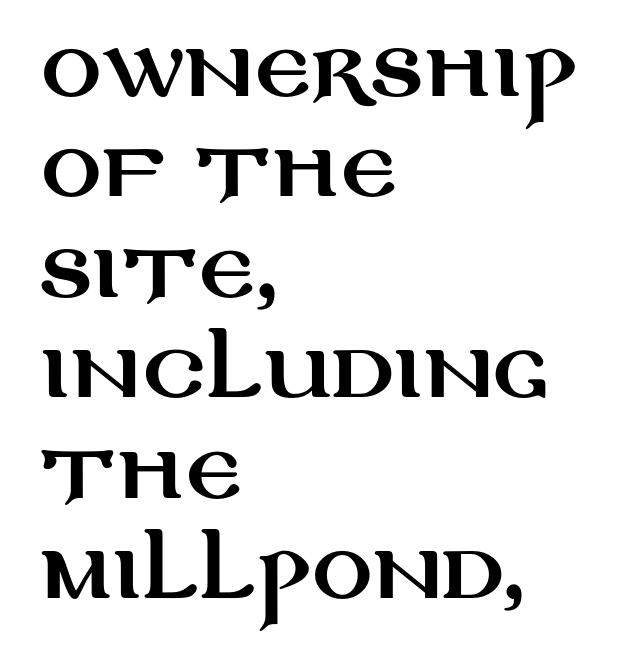
Q: Is the text italic (slanted)? A: No, it is upright.
Q: Is the typeface a serif or a sans-serif typeface? A: Sans-serif.
Q: Is the text underlined? A: No.
Q: How is the paragraph aligned? A: Left-aligned.
Q: Is the spacing between letters normal or unusually wide? A: Normal.
Q: Is the spacing between lines tight, normal or loose? A: Normal.
Q: Width (condensed, normal, or wide)? A: Wide.
Q: Stroke contrast? A: Medium.
Q: x-height? A: Large.
Q: Monospaced? A: No.
